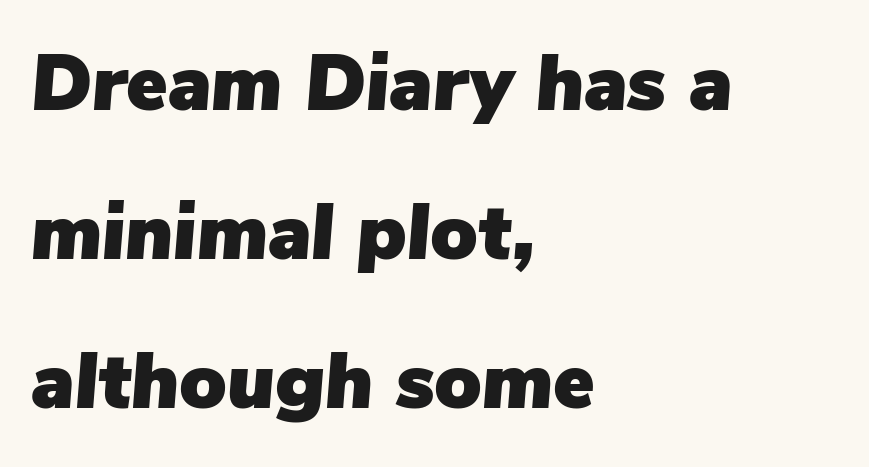
The image shows 78 px text type, italic (leaning right); set left-aligned, loose line spacing (1.91x), normal letter spacing, not underlined; low stroke contrast and a medium x-height.
